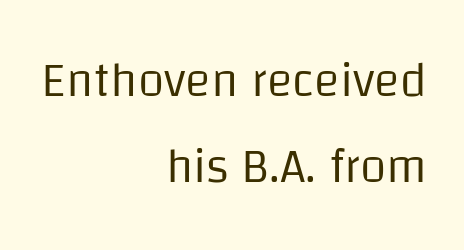
{"serif": "no", "italic": "no", "bold": "no", "weight": "regular", "width": "normal", "stroke_contrast": "low", "x_height": "large", "monospaced": "no", "underline": "no", "align": "right", "line_spacing_ratio": 1.8, "letter_spacing": "normal", "letter_spacing_em": 0.0, "glyph_px": 48}
